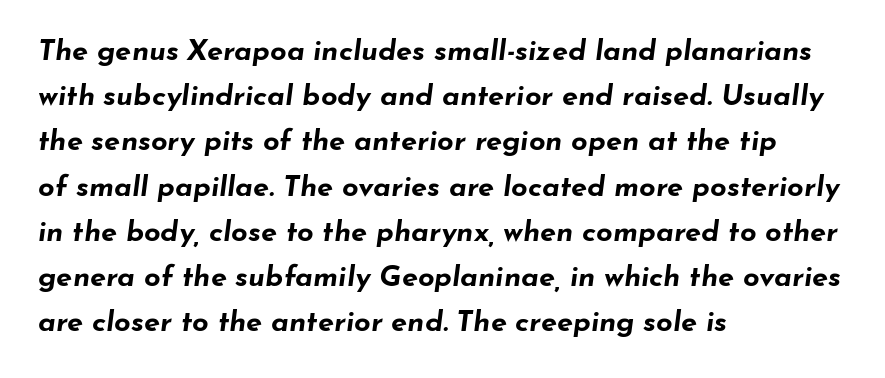
Q: Is the text bold? A: Yes.
Q: Is the text italic (slanted)? A: Yes, it leans right by about 7 degrees.
Q: Is the text underlined? A: No.
Q: How is the paragraph aligned? A: Left-aligned.
Q: Is the spacing between letters normal or unusually wide? A: Normal.
Q: Is the spacing between lines tight, normal or loose? A: Normal.
Q: Width (condensed, normal, or wide)? A: Wide.
Q: Stroke contrast? A: Low.
Q: x-height? A: Small.
Q: Monospaced? A: No.
